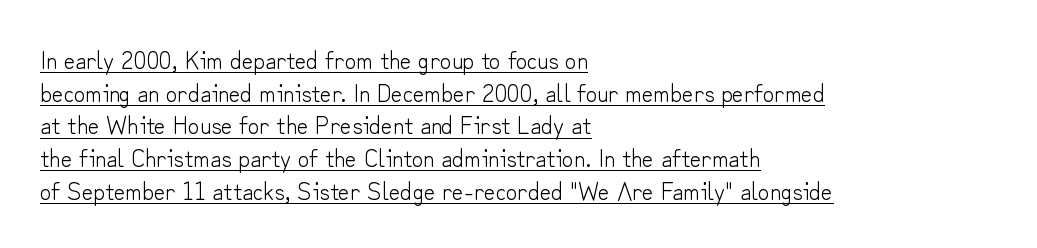
Weight class: somewhere from thin through regular. Check the space under the baseline: a stroke is drawn there. The space between consecutive lines is moderate. A roman cut, with each character standing at attention. Each line starts at the same left margin while the right side varies. No extra tracking has been applied to these lines.
